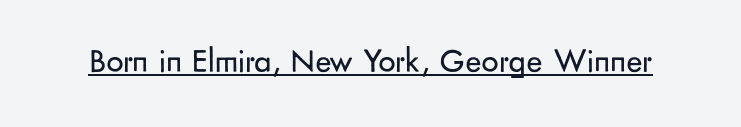
Q: Is the text bold? A: No.
Q: Is the text italic (slanted)? A: No, it is upright.
Q: Is the typeface a serif or a sans-serif typeface? A: Sans-serif.
Q: Is the text underlined? A: Yes.
Q: Is the spacing between letters normal or unusually wide? A: Normal.
Q: Width (condensed, normal, or wide)? A: Normal.
Q: Stroke contrast? A: Low.
Q: x-height? A: Small.
Q: Monospaced? A: No.
